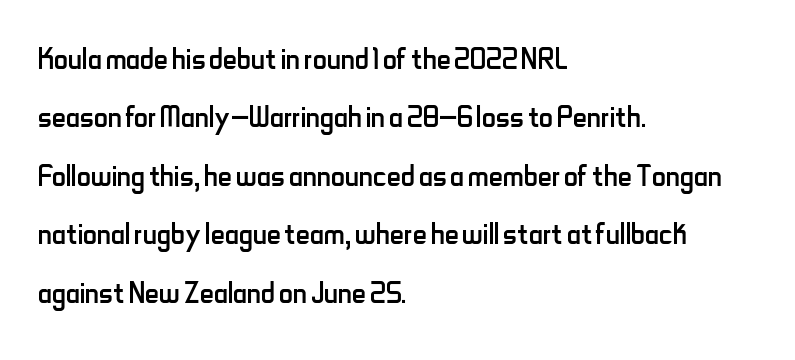
{"serif": "no", "italic": "no", "bold": "no", "weight": "regular", "width": "condensed", "stroke_contrast": "low", "x_height": "small", "monospaced": "no", "underline": "no", "align": "left", "line_spacing": "normal", "line_spacing_ratio": 1.5, "letter_spacing": "normal", "letter_spacing_em": 0.0, "glyph_px": 39}
